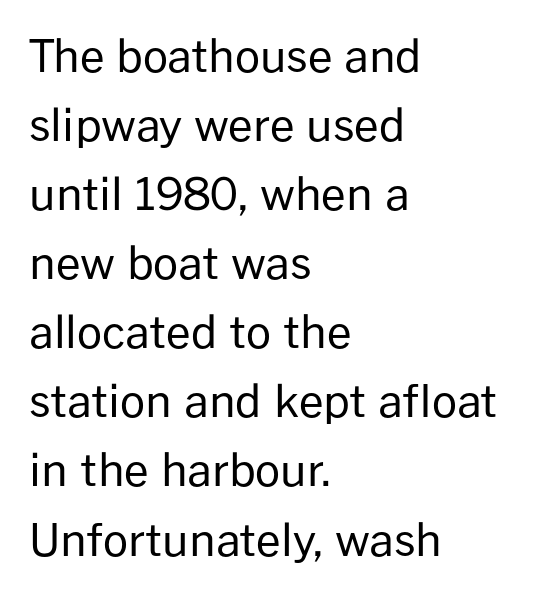
Horizontally, the lines are justified to the leading edge only. Lines of text with bare space underneath. The face looks like a standard text weight, possibly lighter. Note the varied advance widths — an 'i' is clearly narrower than an 'm'.
